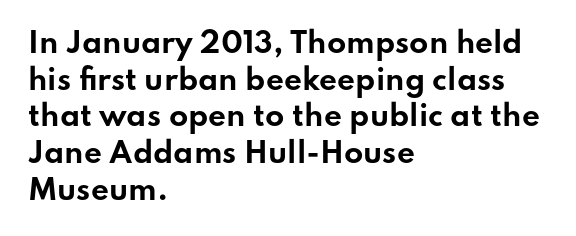
{"serif": "no", "italic": "no", "bold": "yes", "weight": "bold", "width": "wide", "stroke_contrast": "low", "x_height": "small", "monospaced": "no", "underline": "no", "align": "left", "line_spacing": "normal", "line_spacing_ratio": 1.31, "letter_spacing": "normal", "letter_spacing_em": 0.0, "glyph_px": 28}
